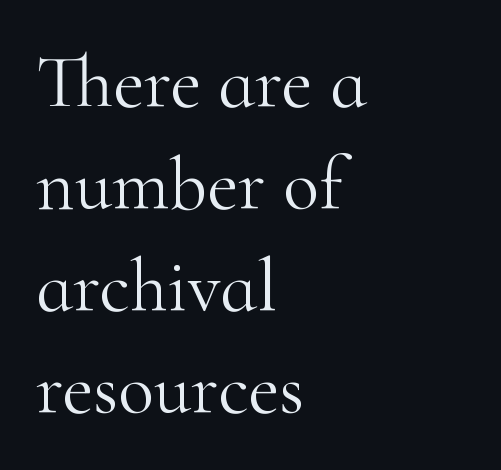
Q: Is the text bold? A: No.
Q: Is the text italic (slanted)? A: No, it is upright.
Q: Is the typeface a serif or a sans-serif typeface? A: Serif.
Q: Is the text underlined? A: No.
Q: How is the paragraph aligned? A: Left-aligned.
Q: Is the spacing between letters normal or unusually wide? A: Normal.
Q: Is the spacing between lines tight, normal or loose? A: Normal.
Q: Width (condensed, normal, or wide)? A: Normal.
Q: Stroke contrast? A: High.
Q: x-height? A: Small.
Q: Monospaced? A: No.
